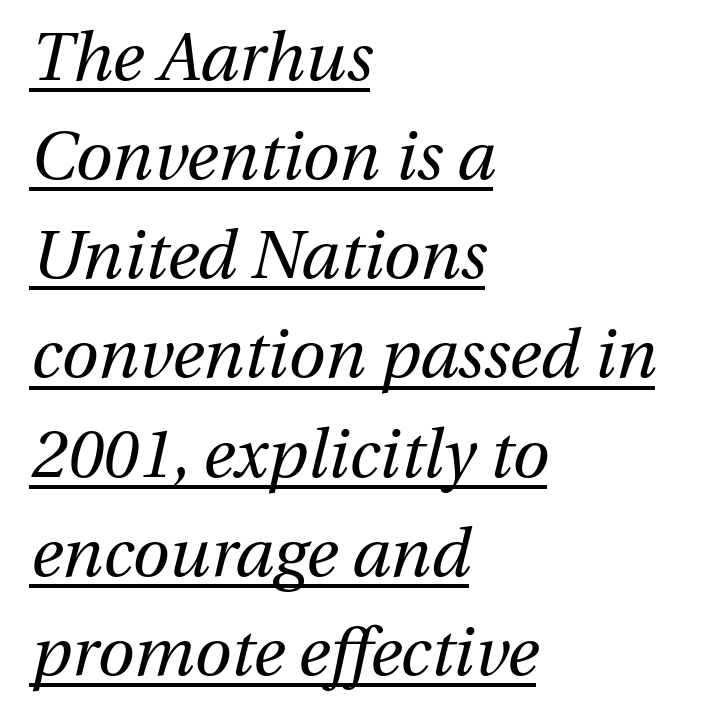
The face used here is proportionally spaced, like ordinary book or web type. Notice how descenders clear the ascenders below comfortably — that's standard leading. The rendering applies a slant to the glyphs. The passage shown is not bold in any degree. Underlining? Definitely there. Observe the ordinary spacing: letters are neighbours, not strangers.
